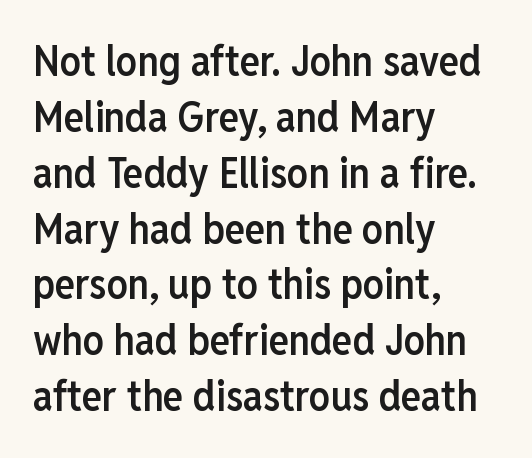
The image shows 42 px semibold, condensed sans-serif type, upright; set left-aligned, normal line spacing (1.33x), normal letter spacing, not underlined; low stroke contrast and a medium x-height.
